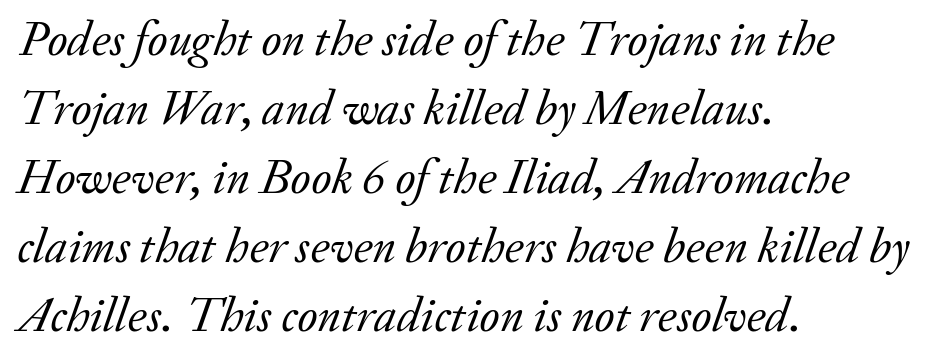
The image shows 49 px regular-weight serif type, italic (leaning right); set left-aligned, normal line spacing (1.41x), normal letter spacing, not underlined; low stroke contrast and a small x-height.
